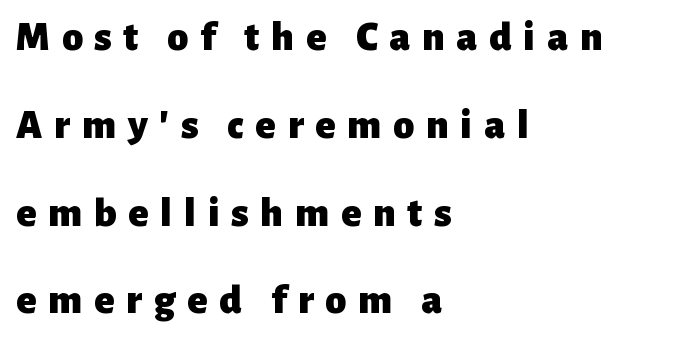
The image shows 42 px heavy sans-serif type, upright; set left-aligned, loose line spacing (2.09x), unusually wide letter spacing (+0.28 em), not underlined; low stroke contrast and a medium x-height.
